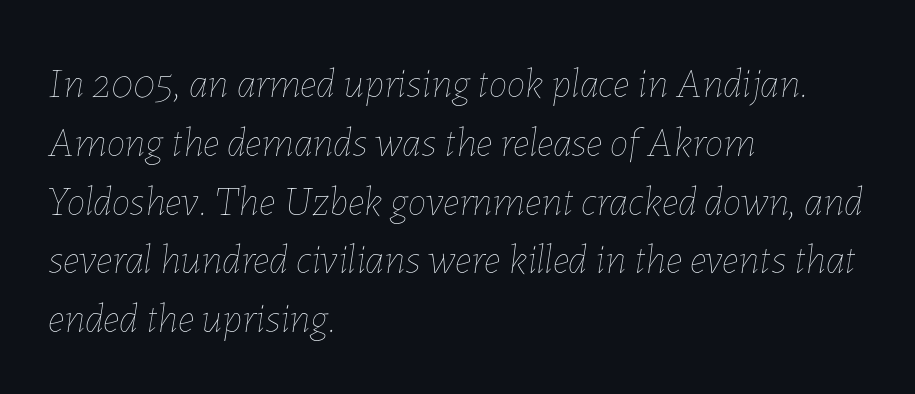
{"italic": "yes", "lean": "right", "slant_degrees": 7, "bold": "no", "weight": "thin", "width": "normal", "stroke_contrast": "low", "x_height": "medium", "monospaced": "no", "underline": "no", "align": "left", "line_spacing": "normal", "line_spacing_ratio": 1.4, "letter_spacing": "normal", "letter_spacing_em": 0.0, "glyph_px": 42}
